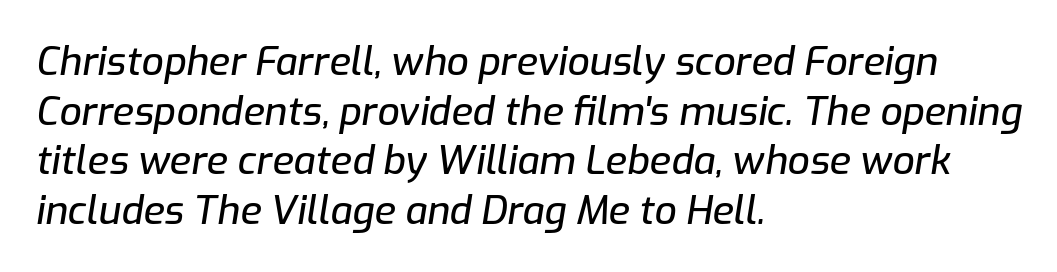
The image shows 39 px text type, italic (leaning right); set left-aligned, normal line spacing (1.27x), normal letter spacing, not underlined; low stroke contrast and a medium x-height.
